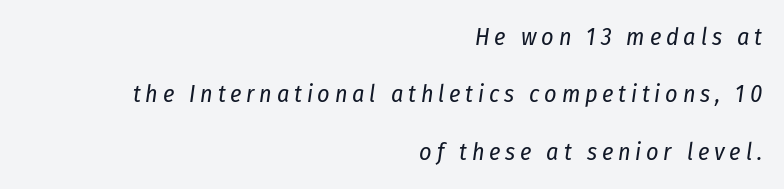
Italic? Definitely — the glyphs are oblique. How would I describe the line gaps? Wide and relaxed. Only glyphs here, with clear space below each row. The typesetter chose a ragged-left arrangement here.
